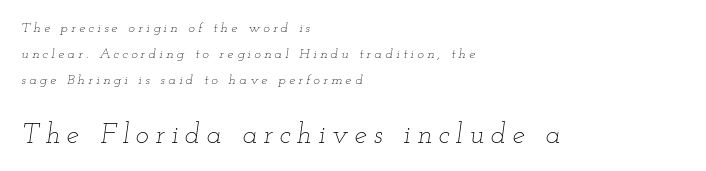
The image shows 28 px thin, wide type, italic (leaning right); set left-aligned, line spacing 1.86x, unusually wide letter spacing (+0.23 em), not underlined; the second (bottom) block is 2.0x larger; low stroke contrast and a small x-height.
